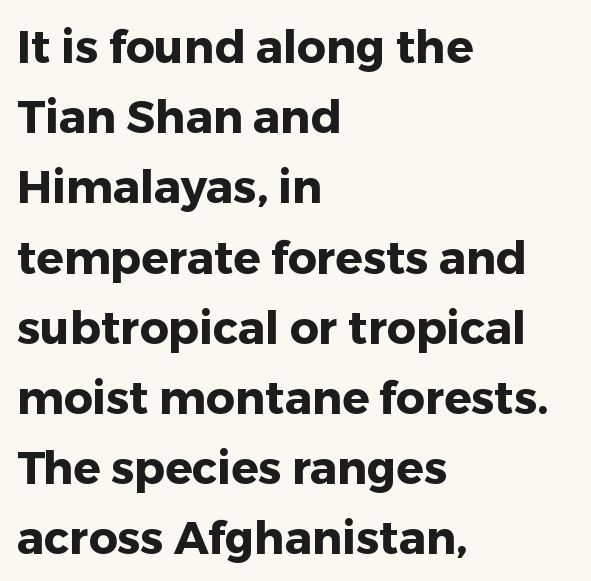
Here the designer chose a conventional face with non-uniform glyph widths. Baseline-to-baseline distance is the conventional proportion of letter height. The face used here is rendered with its standard letterfit. Heavy, bold letterforms.
